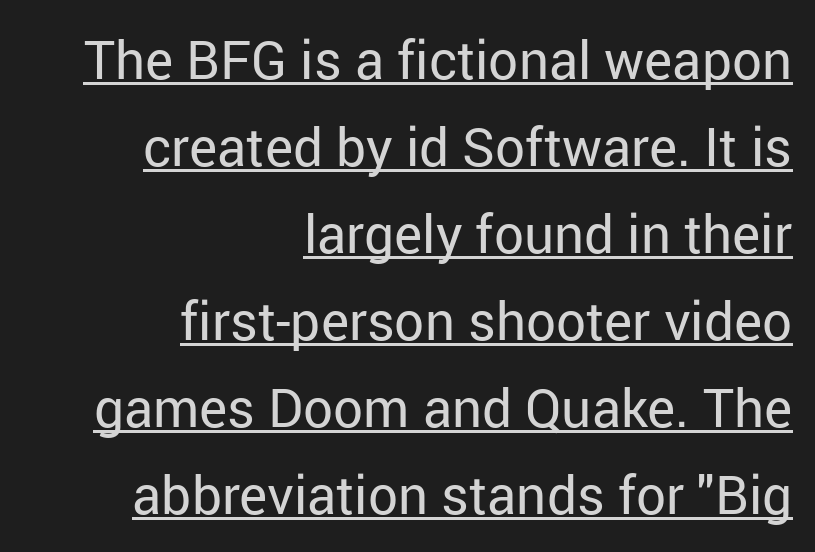
{"serif": "no", "italic": "no", "bold": "no", "weight": "regular", "width": "normal", "stroke_contrast": "low", "x_height": "medium", "monospaced": "no", "underline": "yes", "align": "right", "line_spacing": "normal", "line_spacing_ratio": 1.64, "letter_spacing": "normal", "letter_spacing_em": 0.0, "glyph_px": 53}
